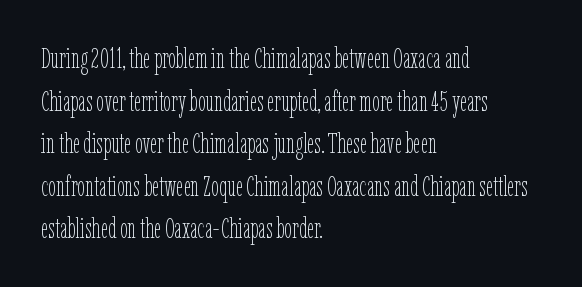
This is roman type, the default non-slanted kind. Line starts are locked; line ends wander. Check under the words: just untouched page. Tracking value appears to be zero — textbook default spacing.
